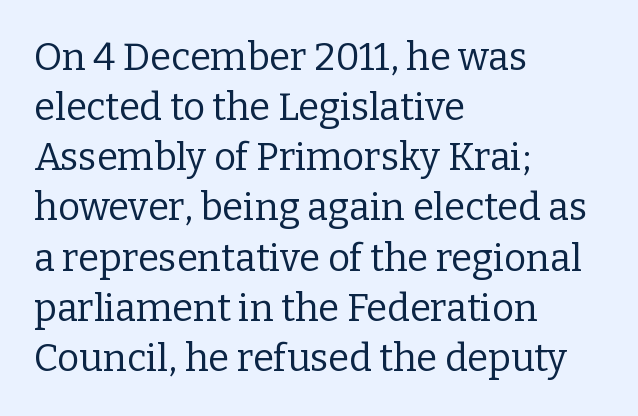
The image shows 38 px regular-weight serif type, upright; set left-aligned, normal line spacing (1.32x), normal letter spacing, not underlined; low stroke contrast and a medium x-height.
